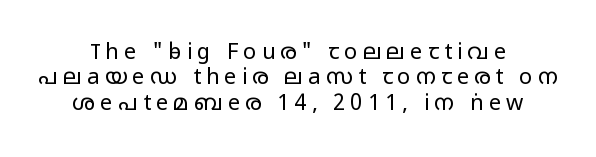
{"italic": "no", "bold": "no", "underline": "no", "align": "center", "line_spacing": "tight", "line_spacing_ratio": 1.15, "letter_spacing": "wide", "letter_spacing_em": 0.23, "glyph_px": 22}
